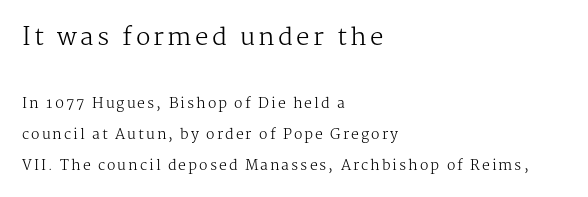
Bare-footed words on every line. Vertically, the passage feels expansive, rows floating well apart. If you squint, the top block still reads clearly — it's the larger of the two. Compared with a typical body face, this is equally light or lighter still. The type sits square on the baseline with zero lean.
